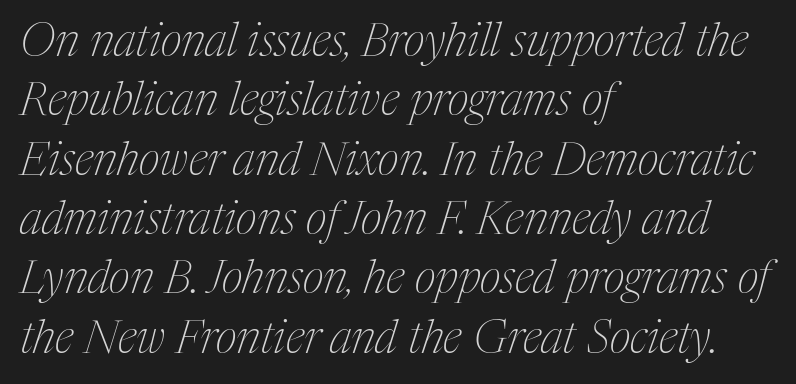
The image shows 46 px thin, condensed serif type, italic (leaning right); set left-aligned, normal line spacing (1.29x), normal letter spacing, not underlined; medium stroke contrast and a medium x-height.
